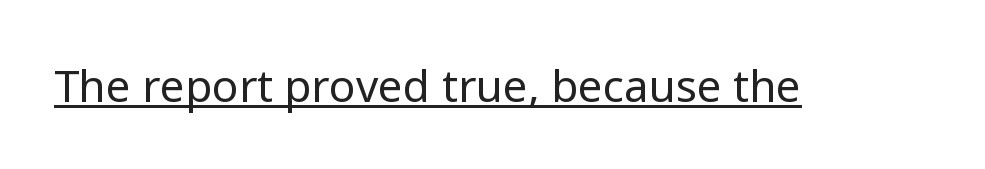
The image shows 44 px regular-weight sans-serif type, upright; set normal letter spacing, underlined; low stroke contrast and a medium x-height.
